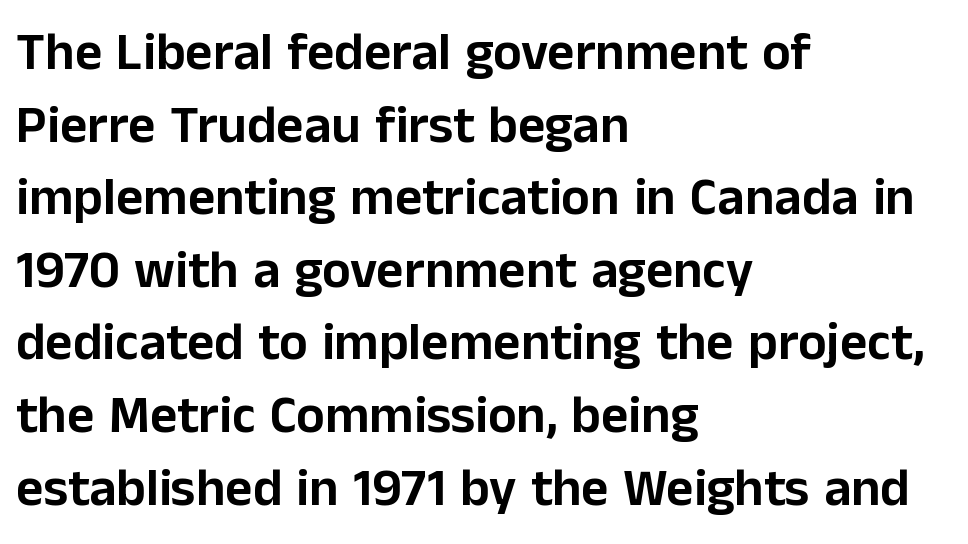
Q: Is the text italic (slanted)? A: No, it is upright.
Q: Is the typeface a serif or a sans-serif typeface? A: Sans-serif.
Q: Is the text underlined? A: No.
Q: How is the paragraph aligned? A: Left-aligned.
Q: Is the spacing between letters normal or unusually wide? A: Normal.
Q: Is the spacing between lines tight, normal or loose? A: Normal.
Q: Width (condensed, normal, or wide)? A: Normal.
Q: Stroke contrast? A: Low.
Q: x-height? A: Medium.
Q: Monospaced? A: No.
